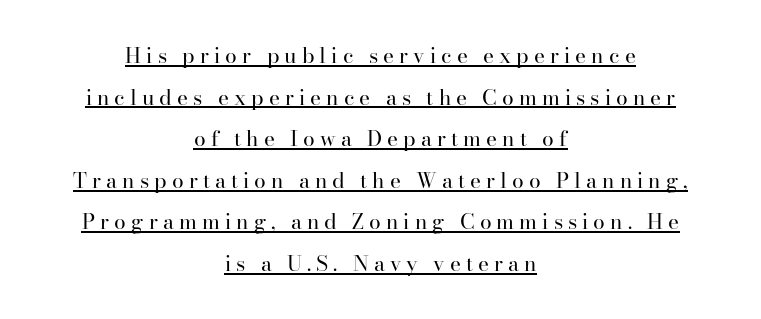
Each stroke keeps to a modest, everyday thickness or less. Rendered with straight, roman letterforms. Display-style spreading of the glyphs; the letterfit is very open. The paragraph shown floats in the horizontal middle. Notice the wide empty band between every row — that's loose leading.
